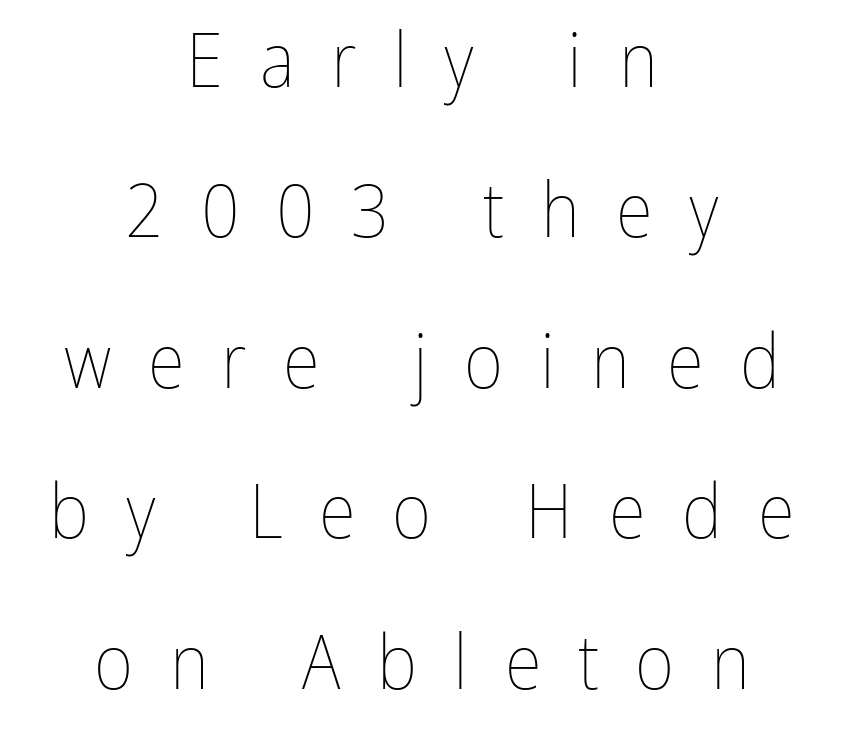
{"italic": "no", "bold": "no", "weight": "thin", "width": "condensed", "stroke_contrast": "low", "x_height": "medium", "monospaced": "no", "underline": "no", "align": "center", "line_spacing": "loose", "line_spacing_ratio": 1.98, "letter_spacing": "wide", "letter_spacing_em": 0.48, "glyph_px": 76}
